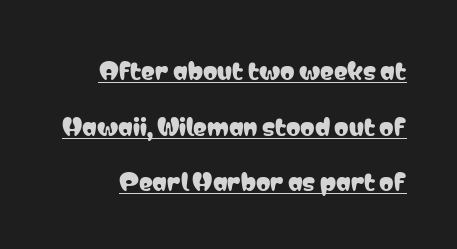
Notice how a bar underscores the lettering throughout. The lettering holds an erect, upright posture throughout. Successive baselines arrive slowly, with a big drop between each. Glyph-to-glyph distance matches everyday printed text.
